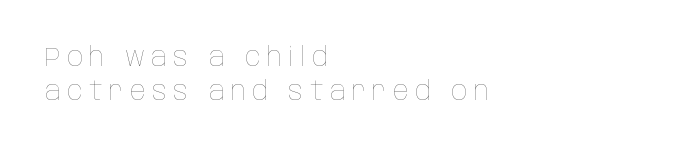
Q: Is the text bold? A: No.
Q: Is the text italic (slanted)? A: No, it is upright.
Q: Is the text underlined? A: No.
Q: How is the paragraph aligned? A: Left-aligned.
Q: Is the spacing between letters normal or unusually wide? A: Unusually wide.
Q: Is the spacing between lines tight, normal or loose? A: Normal.
